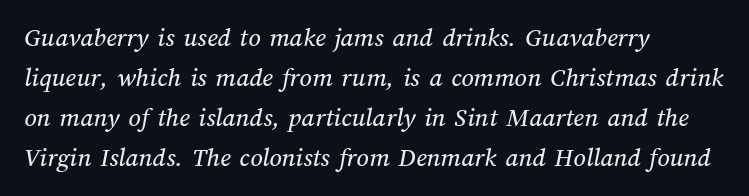
{"underline": "no", "align": "left", "line_spacing": "normal", "line_spacing_ratio": 1.48, "letter_spacing": "normal", "letter_spacing_em": 0.0, "glyph_px": 27}
